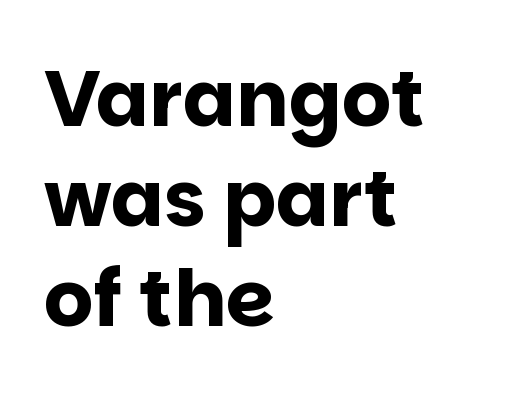
{"serif": "no", "italic": "no", "bold": "yes", "weight": "bold", "width": "normal", "stroke_contrast": "low", "x_height": "large", "monospaced": "no", "underline": "no", "align": "left", "line_spacing": "normal", "line_spacing_ratio": 1.28, "letter_spacing": "normal", "letter_spacing_em": 0.0, "glyph_px": 78}
